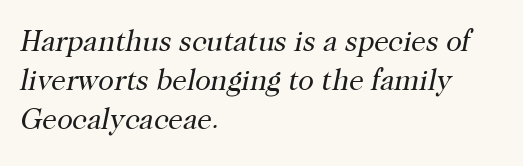
Decoration check: the copy has no underline. Leading: standard. Think of a printed novel: that variable character pitch is what you see here. Little horizontal feet cap the strokes, marking this as serif type. The paragraph has a hard left edge and a soft right edge.
